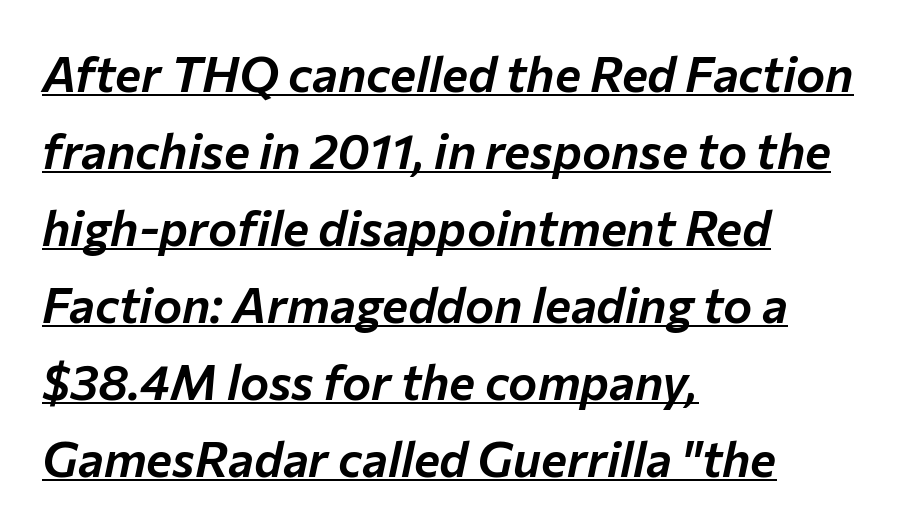
The image shows 49 px text type, italic (leaning right); set left-aligned, normal line spacing (1.57x), normal letter spacing, underlined; low stroke contrast and a medium x-height.
